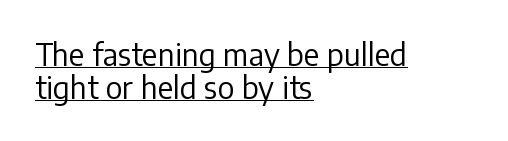
The image shows 30 px regular-weight sans-serif type, upright; set left-aligned, tight line spacing (1.1x), normal letter spacing, underlined; low stroke contrast and a medium x-height.
